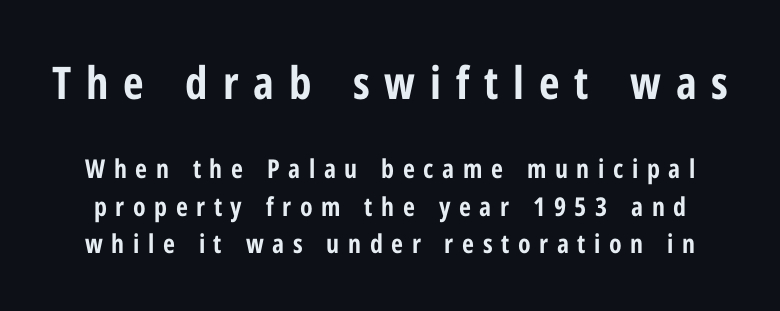
The image shows 45 px bold, condensed sans-serif type, upright; set normal line spacing (1.43x), unusually wide letter spacing (+0.33 em), not underlined; the first (top) block is 1.73x larger; low stroke contrast and a medium x-height.
